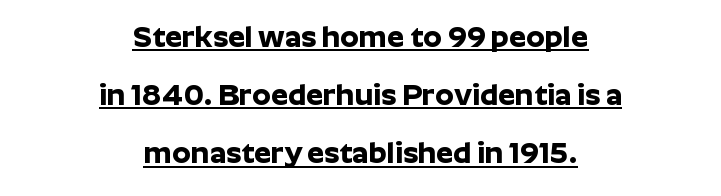
Q: Is the text bold? A: Yes.
Q: Is the text italic (slanted)? A: No, it is upright.
Q: Is the typeface a serif or a sans-serif typeface? A: Sans-serif.
Q: Is the text underlined? A: Yes.
Q: How is the paragraph aligned? A: Centered.
Q: Is the spacing between letters normal or unusually wide? A: Normal.
Q: Is the spacing between lines tight, normal or loose? A: Loose.
Q: Width (condensed, normal, or wide)? A: Normal.
Q: Stroke contrast? A: Low.
Q: x-height? A: Medium.
Q: Monospaced? A: No.
